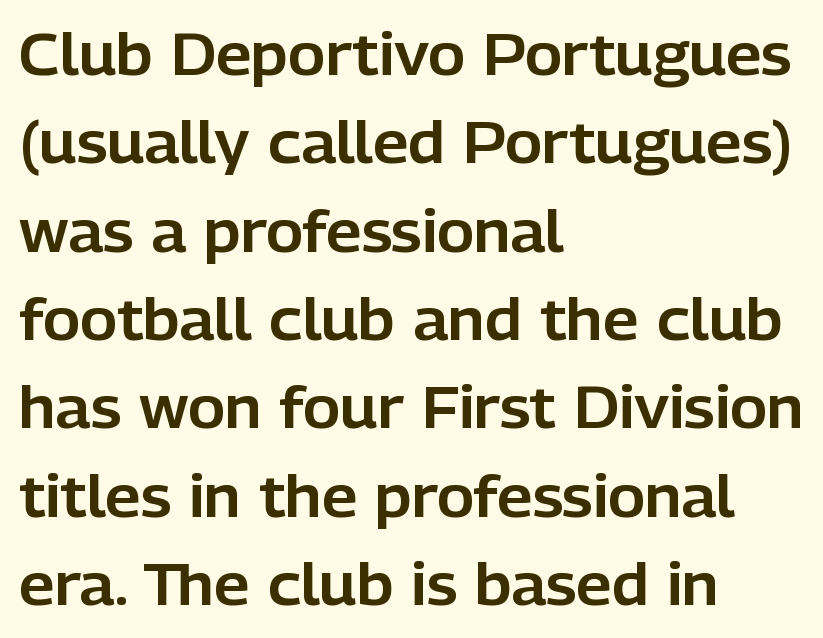
Evenly set lines give the paragraph a standard silhouette. The words here are not underlined. Serifs: no, the terminals of the letterforms are clean. The lines are quadded left.
